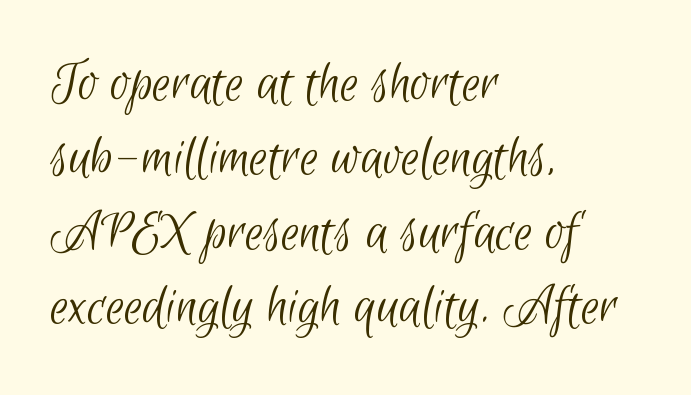
The image shows 59 px light, condensed sans-serif type; set left-aligned, normal line spacing (1.26x), normal letter spacing, not underlined; low stroke contrast and a small x-height.
